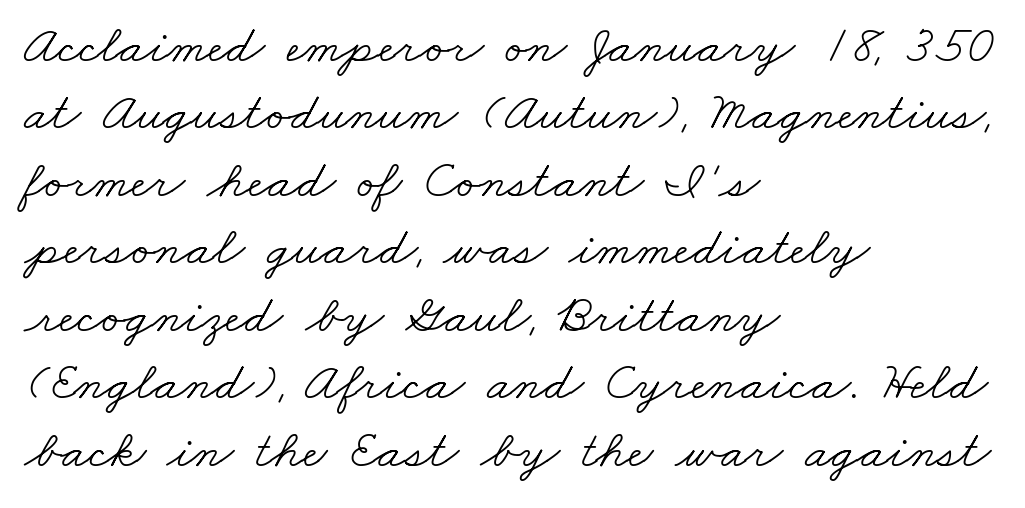
{"serif": "yes", "bold": "no", "weight": "light", "width": "wide", "stroke_contrast": "low", "x_height": "small", "monospaced": "no", "underline": "no", "align": "left", "line_spacing": "normal", "line_spacing_ratio": 1.25, "letter_spacing": "normal", "letter_spacing_em": 0.0, "glyph_px": 54}
